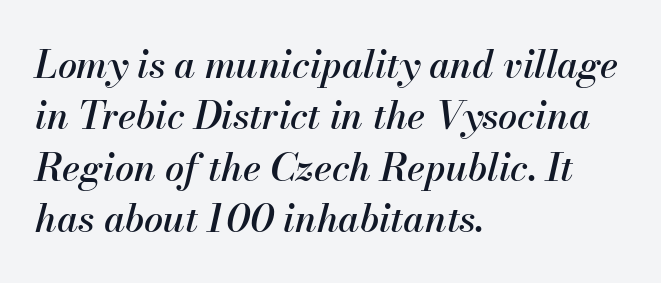
The image shows 38 px text type, italic (leaning right); set left-aligned, normal line spacing (1.35x), normal letter spacing, not underlined; medium stroke contrast and a small x-height.
